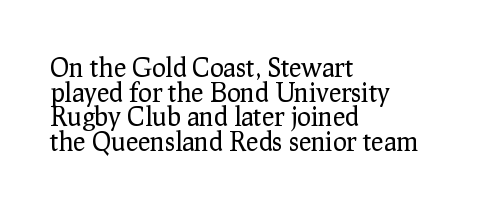
Q: Is the text bold? A: No.
Q: Is the text italic (slanted)? A: No, it is upright.
Q: Is the text underlined? A: No.
Q: How is the paragraph aligned? A: Left-aligned.
Q: Is the spacing between letters normal or unusually wide? A: Normal.
Q: Is the spacing between lines tight, normal or loose? A: Tight.
